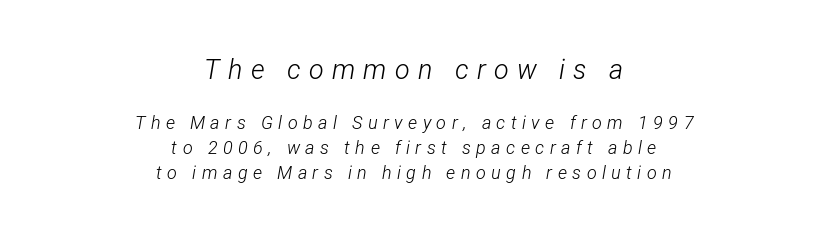
{"italic": "yes", "lean": "right", "slant_degrees": 12, "bold": "no", "underline": "no", "align": "center", "line_spacing": "normal", "line_spacing_ratio": 1.38, "letter_spacing": "wide", "letter_spacing_em": 0.3, "larger_block": "first", "size_ratio": 1.5, "glyph_px": 27}
